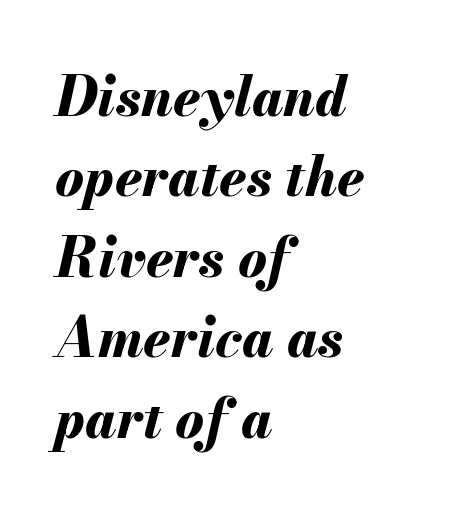
Every row of glyphs begins at an identical x-position on the left. The rendering uses natural spacing where letterforms have individual widths. Compared with ordinary roman type, these characters are visibly tilted. The typesetting leans heavy: a genuine bold. Notice how descenders clear the ascenders below comfortably — that's standard leading.
